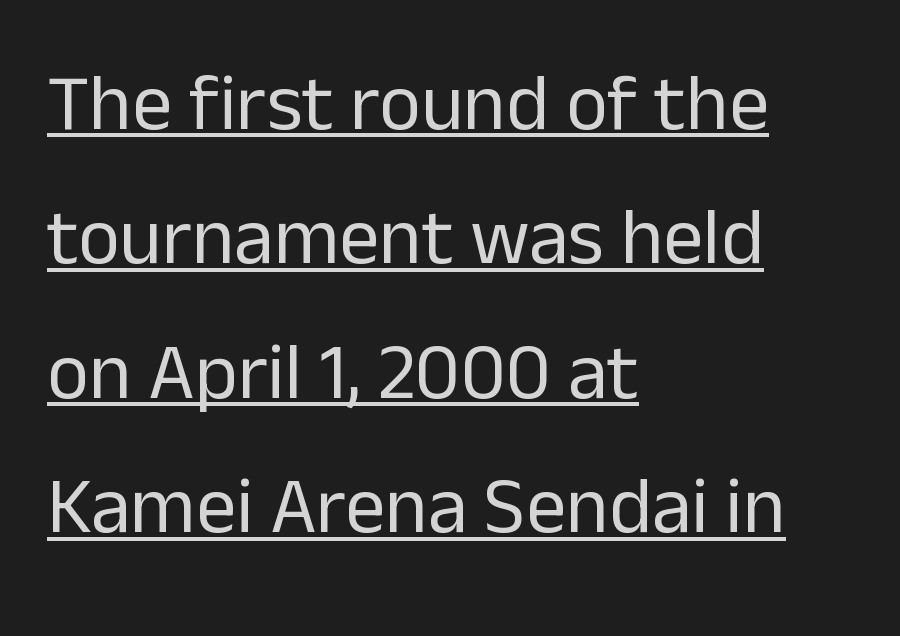
{"serif": "no", "italic": "no", "bold": "no", "weight": "regular", "width": "normal", "stroke_contrast": "low", "x_height": "medium", "monospaced": "no", "underline": "yes", "align": "left", "line_spacing": "normal", "line_spacing_ratio": 1.68, "letter_spacing": "normal", "letter_spacing_em": 0.0, "glyph_px": 80}
